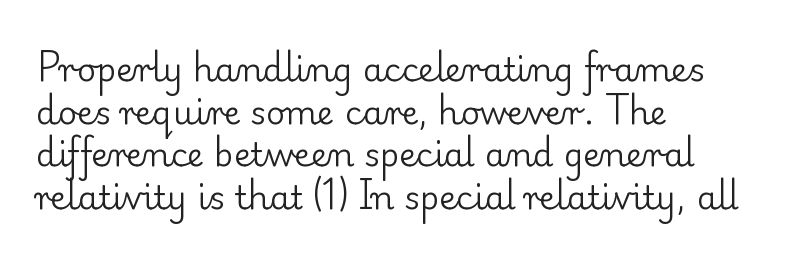
Q: Is the text bold? A: No.
Q: Is the text italic (slanted)? A: No, it is upright.
Q: Is the typeface a serif or a sans-serif typeface? A: Serif.
Q: Is the text underlined? A: No.
Q: How is the paragraph aligned? A: Left-aligned.
Q: Is the spacing between letters normal or unusually wide? A: Normal.
Q: Is the spacing between lines tight, normal or loose? A: Normal.
Q: Width (condensed, normal, or wide)? A: Normal.
Q: Stroke contrast? A: Low.
Q: x-height? A: Small.
Q: Monospaced? A: No.
